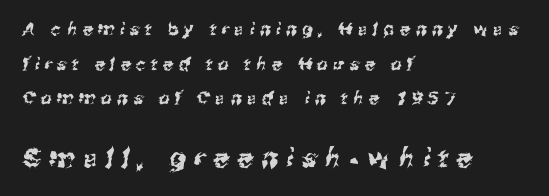
{"underline": "no", "align": "left", "line_spacing": "loose", "line_spacing_ratio": 2.04, "letter_spacing": "wide", "letter_spacing_em": 0.33, "larger_block": "second", "size_ratio": 1.53, "glyph_px": 26}
